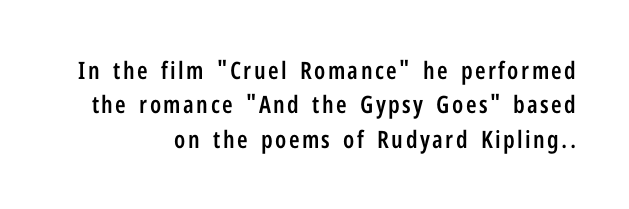
Q: Is the text bold? A: Semi-bold.
Q: Is the text italic (slanted)? A: No, it is upright.
Q: Is the text underlined? A: No.
Q: How is the paragraph aligned? A: Right-aligned.
Q: Is the spacing between lines tight, normal or loose? A: Normal.
